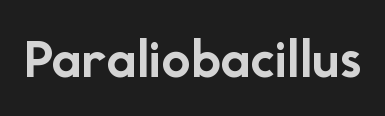
Q: Is the text bold? A: Yes.
Q: Is the text italic (slanted)? A: No, it is upright.
Q: Is the typeface a serif or a sans-serif typeface? A: Sans-serif.
Q: Is the text underlined? A: No.
Q: Is the spacing between letters normal or unusually wide? A: Normal.
Q: Width (condensed, normal, or wide)? A: Normal.
Q: Stroke contrast? A: Low.
Q: x-height? A: Medium.
Q: Monospaced? A: No.
